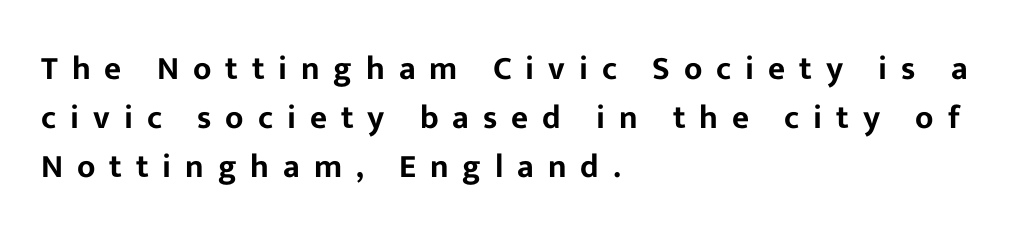
Q: Is the text italic (slanted)? A: No, it is upright.
Q: Is the typeface a serif or a sans-serif typeface? A: Sans-serif.
Q: Is the text underlined? A: No.
Q: How is the paragraph aligned? A: Left-aligned.
Q: Is the spacing between letters normal or unusually wide? A: Unusually wide.
Q: Is the spacing between lines tight, normal or loose? A: Normal.
Q: Width (condensed, normal, or wide)? A: Normal.
Q: Stroke contrast? A: Low.
Q: x-height? A: Medium.
Q: Monospaced? A: No.
